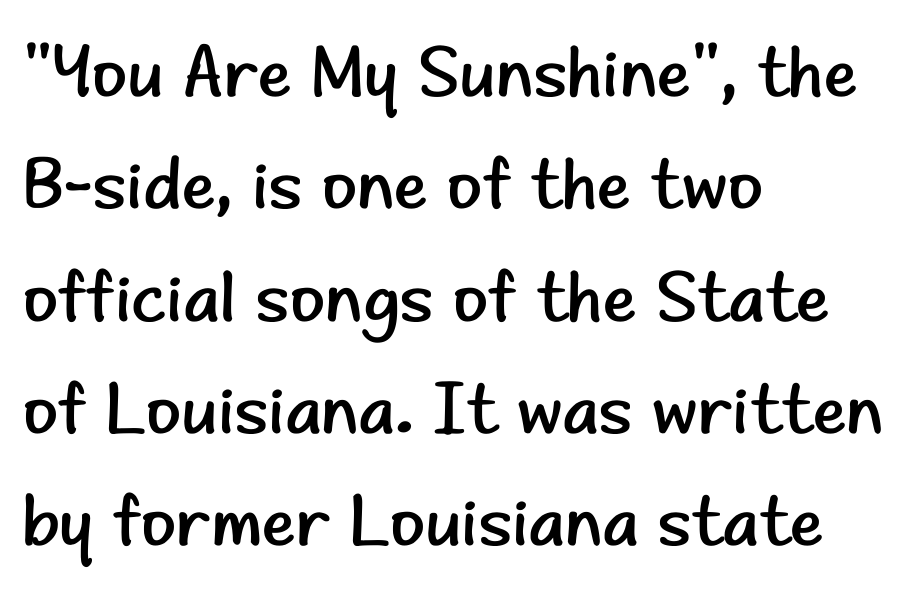
Inter-character spacing is left at the font's built-in metrics. The typeface has the unassuming heft of standard copy or less. Type without underlining. Where is the straight margin? On the left.
